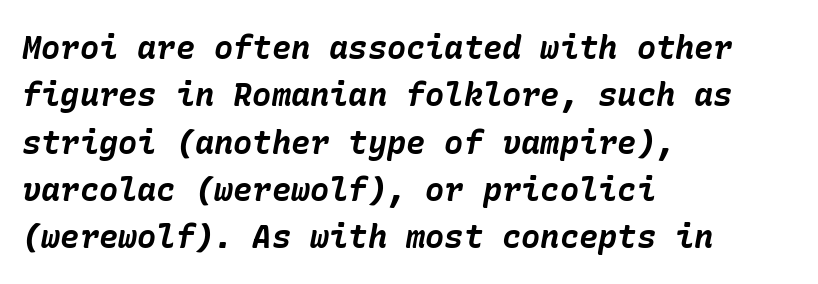
{"italic": "yes", "lean": "right", "slant_degrees": 10, "bold": "yes", "weight": "bold", "width": "normal", "stroke_contrast": "low", "x_height": "medium", "underline": "no", "align": "left", "line_spacing": "normal", "line_spacing_ratio": 1.48, "letter_spacing": "normal", "letter_spacing_em": 0.0, "glyph_px": 32}
